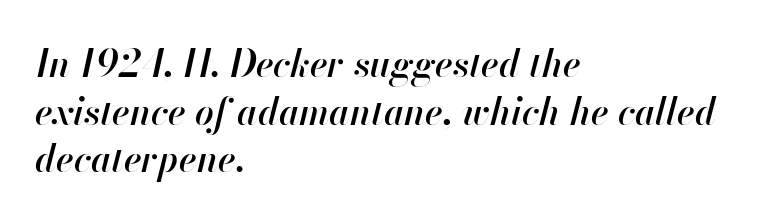
Students, this is semibold: more ink than regular, less than bold. Is the letter spacing exaggerated? No — it looks like the ordinary default. The passage shown is typed in a proportional face where columns would drift. Looking at the ascenders, they clearly lean.
